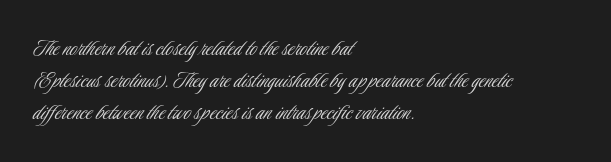
{"bold": "no", "underline": "no", "align": "left", "line_spacing": "normal", "line_spacing_ratio": 1.29, "letter_spacing": "normal", "letter_spacing_em": 0.0, "glyph_px": 25}
